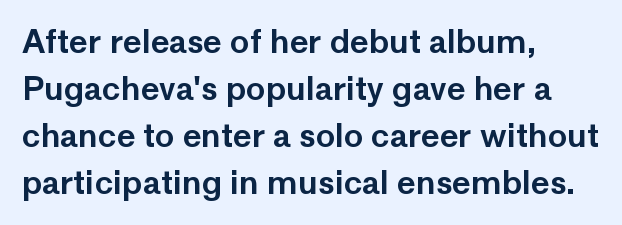
Q: Is the text italic (slanted)? A: No, it is upright.
Q: Is the typeface a serif or a sans-serif typeface? A: Sans-serif.
Q: Is the text underlined? A: No.
Q: How is the paragraph aligned? A: Left-aligned.
Q: Is the spacing between letters normal or unusually wide? A: Normal.
Q: Is the spacing between lines tight, normal or loose? A: Normal.
Q: Width (condensed, normal, or wide)? A: Normal.
Q: Stroke contrast? A: Low.
Q: x-height? A: Medium.
Q: Monospaced? A: No.
